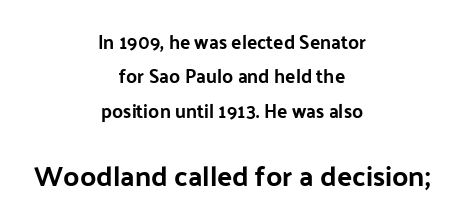
Q: Is the text italic (slanted)? A: No, it is upright.
Q: Is the typeface a serif or a sans-serif typeface? A: Sans-serif.
Q: Is the text underlined? A: No.
Q: How is the paragraph aligned? A: Centered.
Q: Is the spacing between letters normal or unusually wide? A: Normal.
Q: Which block of text is set in a larger size, the first (top) or the second (bottom)? A: The second (bottom) one.
Q: Width (condensed, normal, or wide)? A: Normal.
Q: Stroke contrast? A: Low.
Q: x-height? A: Medium.
Q: Monospaced? A: No.
